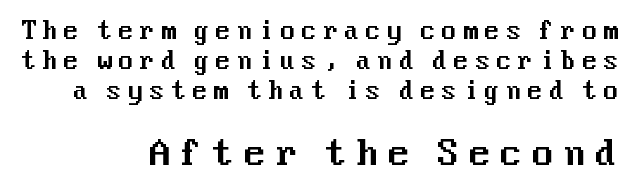
Q: Is the text italic (slanted)? A: No, it is upright.
Q: Is the typeface a serif or a sans-serif typeface? A: Sans-serif.
Q: Is the text underlined? A: No.
Q: How is the paragraph aligned? A: Right-aligned.
Q: Is the spacing between letters normal or unusually wide? A: Unusually wide.
Q: Is the spacing between lines tight, normal or loose? A: Normal.
Q: Which block of text is set in a larger size, the first (top) or the second (bottom)? A: The second (bottom) one.
Q: Width (condensed, normal, or wide)? A: Normal.
Q: Stroke contrast? A: Medium.
Q: x-height? A: Medium.
